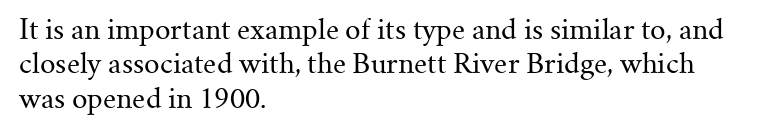
{"italic": "no", "bold": "no", "underline": "no", "align": "left", "line_spacing": "normal", "line_spacing_ratio": 1.27, "letter_spacing": "normal", "letter_spacing_em": 0.0, "glyph_px": 27}
